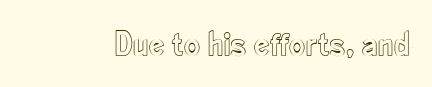
{"italic": "no", "width": "condensed", "x_height": "small", "monospaced": "no", "underline": "no", "letter_spacing": "normal", "letter_spacing_em": 0.0, "glyph_px": 35}
